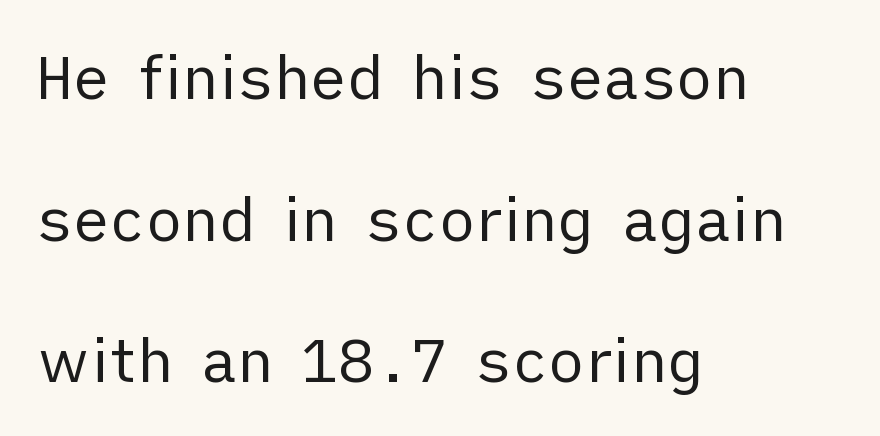
The compositor pushed each line to the left boundary. A roman cut, with each character standing at attention. Honestly, the rows look like they've been pulled way apart. These lines keep a tight, regular rhythm from letter to letter. Stroke terminals: plain, sans-serif. Is this a fixed-width face? No — the glyphs have proportional, varying widths.
